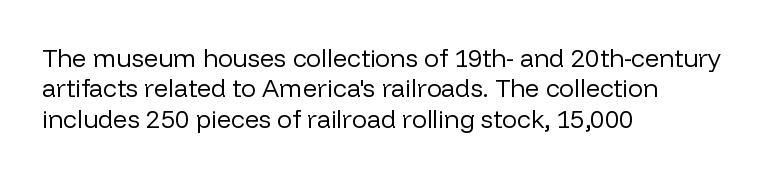
The image shows 25 px text type, upright; set left-aligned, line spacing 1.22x, normal letter spacing, not underlined.
